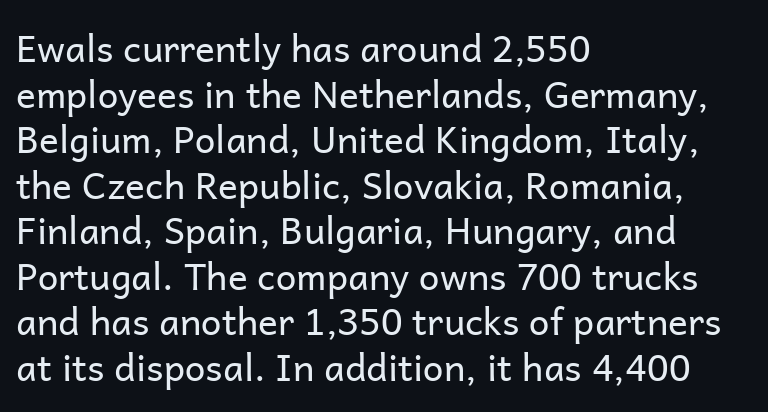
Q: Is the text bold? A: No.
Q: Is the text italic (slanted)? A: No, it is upright.
Q: Is the typeface a serif or a sans-serif typeface? A: Sans-serif.
Q: Is the text underlined? A: No.
Q: How is the paragraph aligned? A: Left-aligned.
Q: Is the spacing between letters normal or unusually wide? A: Normal.
Q: Width (condensed, normal, or wide)? A: Normal.
Q: Stroke contrast? A: Low.
Q: x-height? A: Medium.
Q: Monospaced? A: No.
